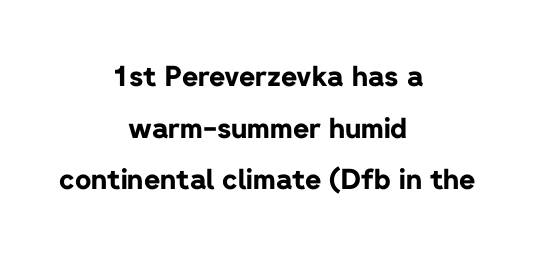
Q: Is the text bold? A: Yes.
Q: Is the text italic (slanted)? A: No, it is upright.
Q: Is the typeface a serif or a sans-serif typeface? A: Sans-serif.
Q: Is the text underlined? A: No.
Q: How is the paragraph aligned? A: Centered.
Q: Is the spacing between letters normal or unusually wide? A: Normal.
Q: Width (condensed, normal, or wide)? A: Normal.
Q: Stroke contrast? A: Low.
Q: x-height? A: Medium.
Q: Monospaced? A: No.
